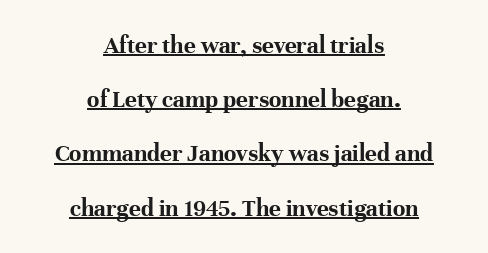
{"italic": "no", "bold": "yes", "underline": "yes", "align": "center", "line_spacing": "loose", "line_spacing_ratio": 2.17, "letter_spacing": "normal", "letter_spacing_em": 0.0, "glyph_px": 25}
